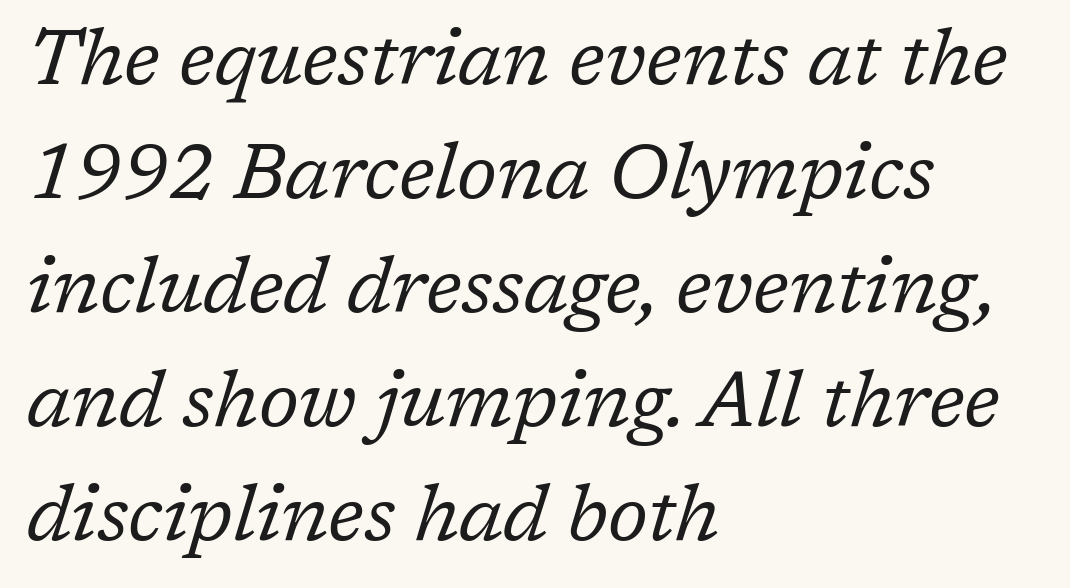
{"serif": "yes", "italic": "yes", "lean": "right", "slant_degrees": 17, "bold": "no", "weight": "regular", "width": "normal", "stroke_contrast": "low", "x_height": "medium", "monospaced": "no", "underline": "no", "align": "left", "line_spacing": "normal", "line_spacing_ratio": 1.48, "letter_spacing": "normal", "letter_spacing_em": 0.0, "glyph_px": 77}
